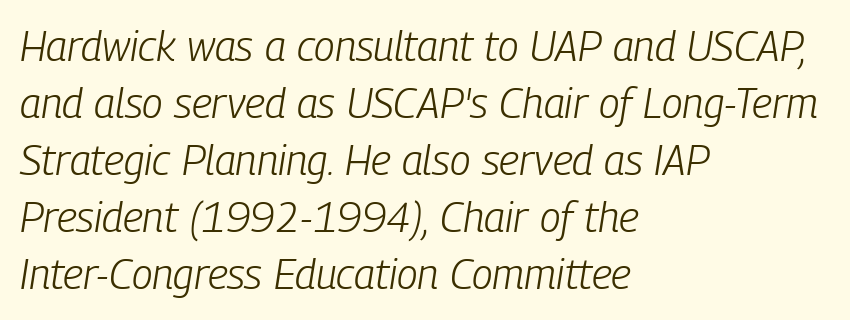
The passage shown has conventional tracking throughout. The typesetting does not lean heavy: it is not bold. Line beginnings align vertically; line endings do not. Anything drawn beneath the words? Only blank space.
